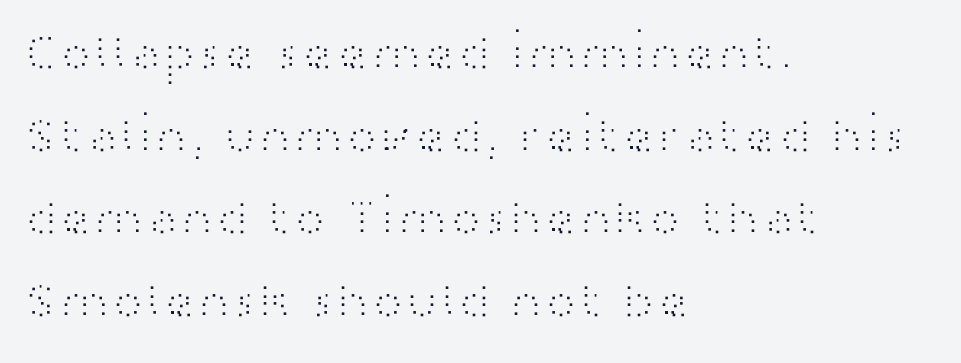
{"serif": "no", "italic": "no", "bold": "no", "weight": "light", "width": "wide", "stroke_contrast": "high", "x_height": "medium", "monospaced": "no", "underline": "no", "align": "left", "line_spacing": "normal", "line_spacing_ratio": 1.59, "letter_spacing": "normal", "letter_spacing_em": 0.0, "glyph_px": 52}
